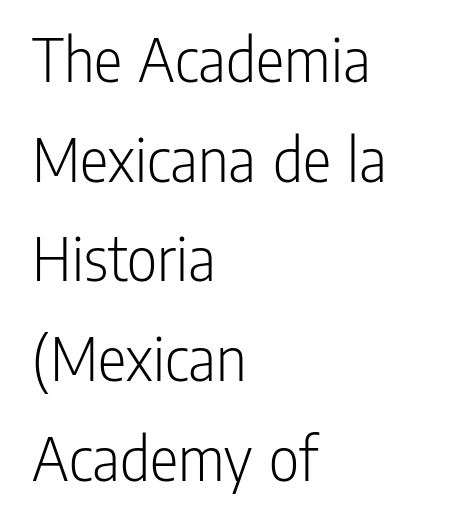
The image shows 66 px light, condensed sans-serif type, upright; set left-aligned, normal line spacing (1.51x), normal letter spacing, not underlined; low stroke contrast and a medium x-height.
